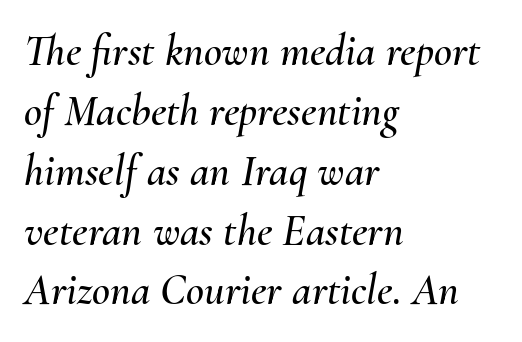
Descender tails drop into unmarked territory. Here the designer chose a conventional face with non-uniform glyph widths. Quick note: interline space is typical. The setting favours the left margin, as ordinary paragraphs usually do. The axis of the letterforms is tilted away from vertical.
